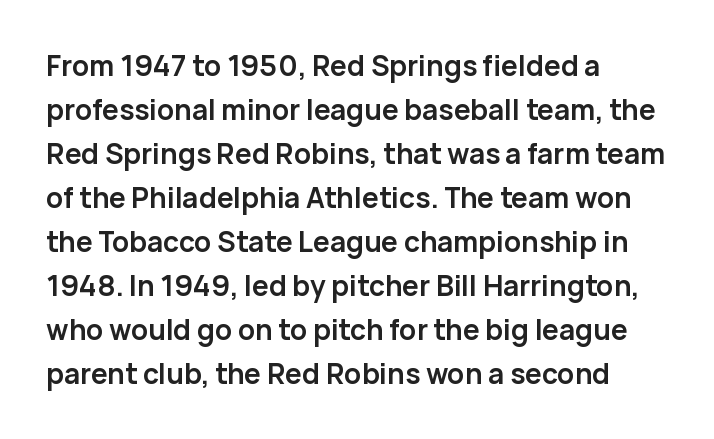
Q: Is the text bold? A: Yes.
Q: Is the text italic (slanted)? A: No, it is upright.
Q: Is the typeface a serif or a sans-serif typeface? A: Sans-serif.
Q: Is the text underlined? A: No.
Q: How is the paragraph aligned? A: Left-aligned.
Q: Is the spacing between letters normal or unusually wide? A: Normal.
Q: Is the spacing between lines tight, normal or loose? A: Normal.
Q: Width (condensed, normal, or wide)? A: Normal.
Q: Stroke contrast? A: Low.
Q: x-height? A: Medium.
Q: Monospaced? A: No.
